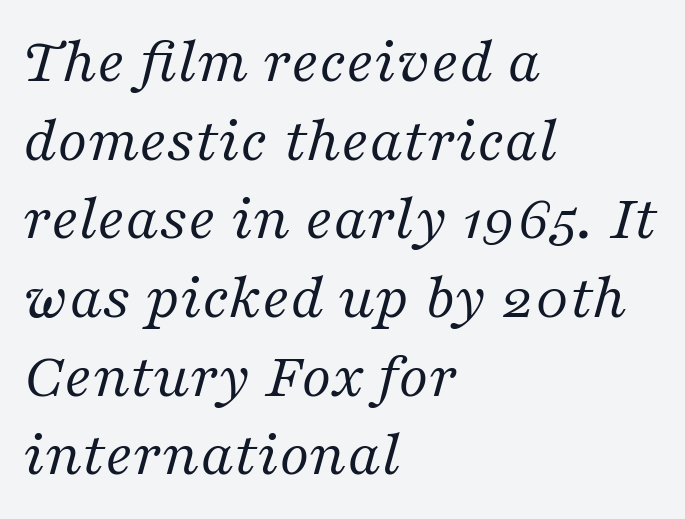
The image shows 65 px regular-weight serif type, italic (leaning right); set left-aligned, line spacing 1.21x, normal letter spacing, not underlined; medium stroke contrast and a medium x-height.
